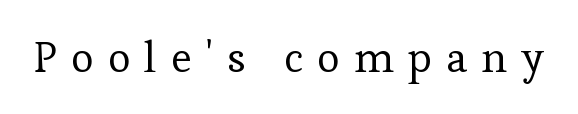
The image shows 43 px regular-weight serif type, upright; set unusually wide letter spacing (+0.33 em), not underlined; low stroke contrast and a medium x-height.
